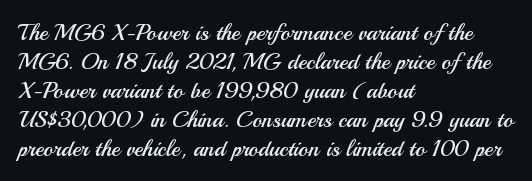
The image shows 23 px text type; set left-aligned, normal line spacing (1.26x), normal letter spacing, not underlined.
